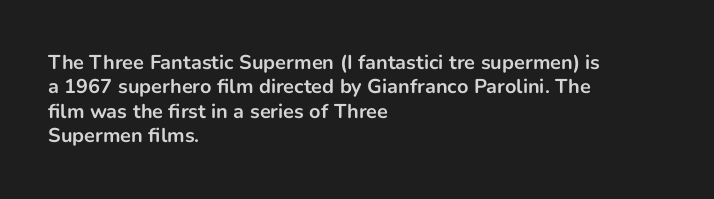
{"italic": "no", "bold": "yes", "underline": "no", "align": "left", "line_spacing_ratio": 1.22, "letter_spacing": "normal", "letter_spacing_em": 0.0, "glyph_px": 20}
